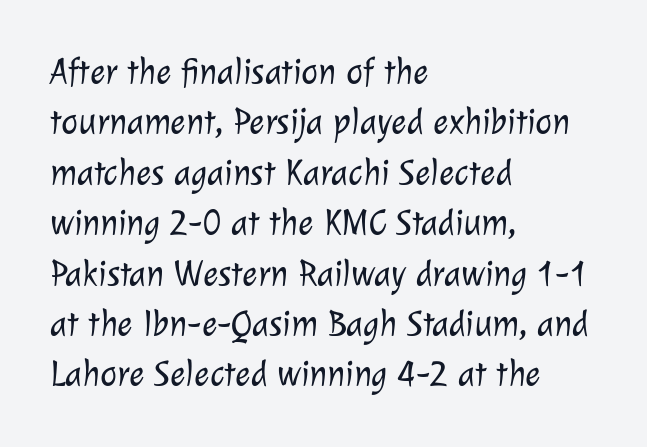
Proportional: the letters do not fall into vertical columns. Short and long lines alike share a common starting point at left. Font category for this specimen: sans-serif. Quick note: underline off.
